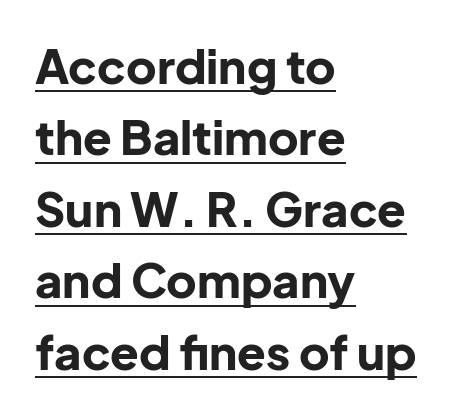
Q: Is the text bold? A: Yes.
Q: Is the text italic (slanted)? A: No, it is upright.
Q: Is the typeface a serif or a sans-serif typeface? A: Sans-serif.
Q: Is the text underlined? A: Yes.
Q: How is the paragraph aligned? A: Left-aligned.
Q: Is the spacing between letters normal or unusually wide? A: Normal.
Q: Is the spacing between lines tight, normal or loose? A: Normal.
Q: Width (condensed, normal, or wide)? A: Normal.
Q: Stroke contrast? A: Low.
Q: x-height? A: Medium.
Q: Monospaced? A: No.
